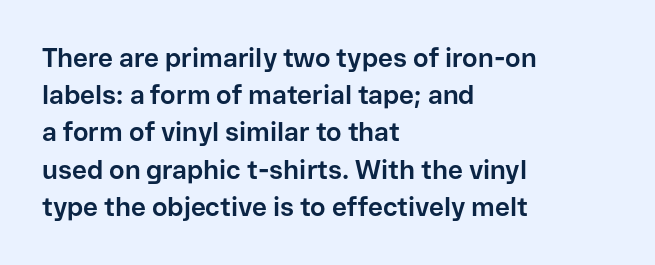
The image shows 26 px bold type, upright; set left-aligned, normal line spacing (1.43x), normal letter spacing, not underlined.
